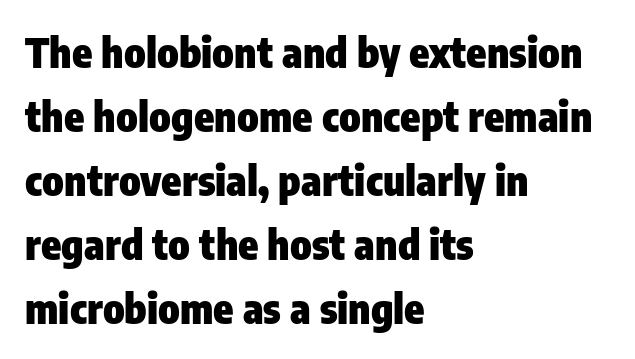
Q: Is the text bold? A: Yes.
Q: Is the text italic (slanted)? A: No, it is upright.
Q: Is the typeface a serif or a sans-serif typeface? A: Sans-serif.
Q: Is the text underlined? A: No.
Q: How is the paragraph aligned? A: Left-aligned.
Q: Is the spacing between letters normal or unusually wide? A: Normal.
Q: Is the spacing between lines tight, normal or loose? A: Normal.
Q: Width (condensed, normal, or wide)? A: Condensed.
Q: Stroke contrast? A: Low.
Q: x-height? A: Medium.
Q: Monospaced? A: No.
